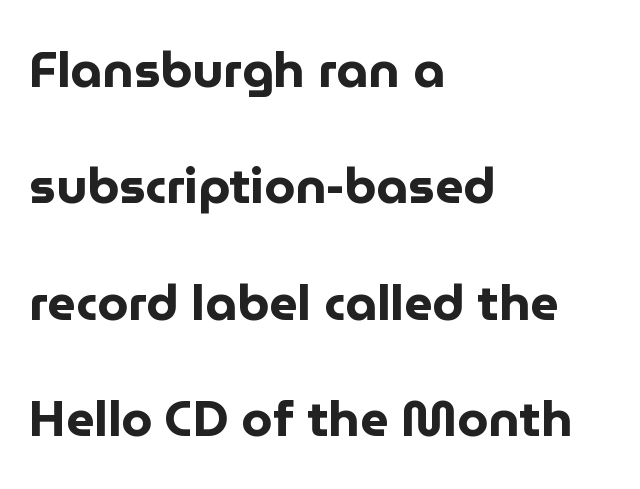
A student would call this left alignment; a typographer would say flush left, rag right. Weight check: bold — yes, fully. You can tell from the bare stems that sans-serif type was used. The specimen omits any rule beneath the text block's lines. Spacing between characters is what you'd get straight out of the box.
